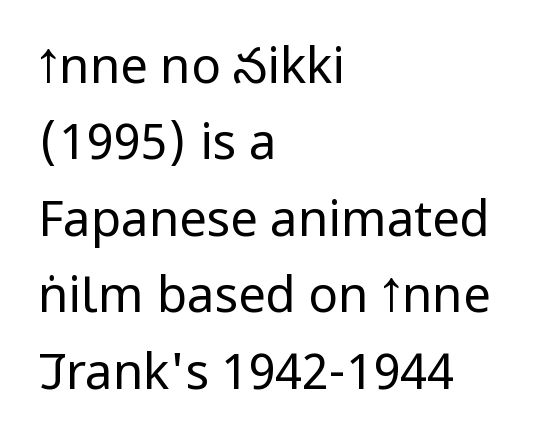
The image shows 49 px regular-weight, condensed sans-serif type, upright; set left-aligned, normal line spacing (1.56x), normal letter spacing, not underlined; low stroke contrast and a large x-height.
